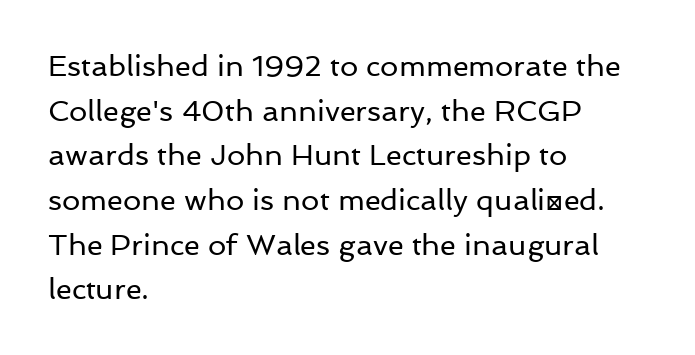
{"serif": "no", "italic": "no", "bold": "no", "weight": "regular", "width": "normal", "stroke_contrast": "low", "x_height": "medium", "monospaced": "no", "underline": "no", "align": "left", "line_spacing": "normal", "line_spacing_ratio": 1.54, "letter_spacing": "normal", "letter_spacing_em": 0.0, "glyph_px": 29}
